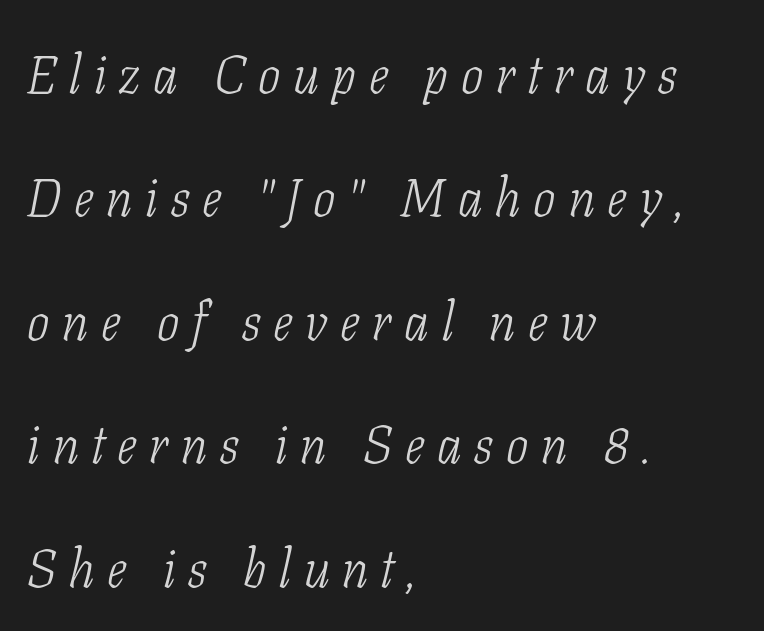
Q: Is the text bold? A: No.
Q: Is the text italic (slanted)? A: Yes, it leans right by about 11 degrees.
Q: Is the typeface a serif or a sans-serif typeface? A: Serif.
Q: Is the text underlined? A: No.
Q: How is the paragraph aligned? A: Left-aligned.
Q: Is the spacing between letters normal or unusually wide? A: Unusually wide.
Q: Is the spacing between lines tight, normal or loose? A: Loose.
Q: Width (condensed, normal, or wide)? A: Condensed.
Q: Stroke contrast? A: Low.
Q: x-height? A: Medium.
Q: Monospaced? A: No.
